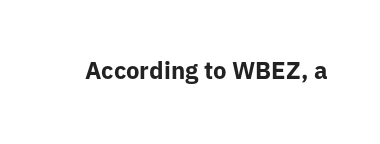
Q: Is the text bold? A: Yes.
Q: Is the text italic (slanted)? A: No, it is upright.
Q: Is the text underlined? A: No.
Q: Is the spacing between letters normal or unusually wide? A: Normal.
